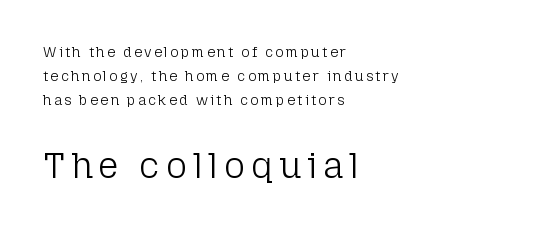
Q: Is the text bold? A: No.
Q: Is the text italic (slanted)? A: No, it is upright.
Q: Is the typeface a serif or a sans-serif typeface? A: Sans-serif.
Q: Is the text underlined? A: No.
Q: How is the paragraph aligned? A: Left-aligned.
Q: Is the spacing between lines tight, normal or loose? A: Normal.
Q: Which block of text is set in a larger size, the first (top) or the second (bottom)? A: The second (bottom) one.
Q: Width (condensed, normal, or wide)? A: Normal.
Q: Stroke contrast? A: Low.
Q: x-height? A: Medium.
Q: Monospaced? A: No.
